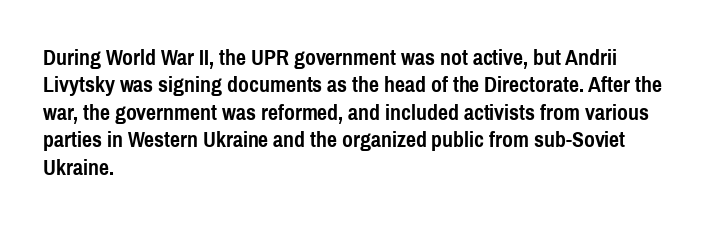
Q: Is the text bold? A: Yes.
Q: Is the text italic (slanted)? A: No, it is upright.
Q: Is the text underlined? A: No.
Q: How is the paragraph aligned? A: Left-aligned.
Q: Is the spacing between letters normal or unusually wide? A: Normal.
Q: Is the spacing between lines tight, normal or loose? A: Normal.
